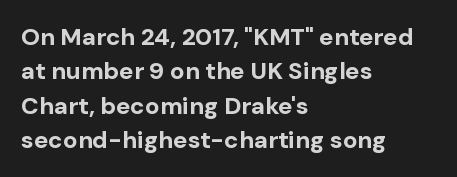
Q: Is the text bold? A: Yes.
Q: Is the text italic (slanted)? A: No, it is upright.
Q: Is the text underlined? A: No.
Q: How is the paragraph aligned? A: Left-aligned.
Q: Is the spacing between letters normal or unusually wide? A: Normal.
Q: Is the spacing between lines tight, normal or loose? A: Normal.
